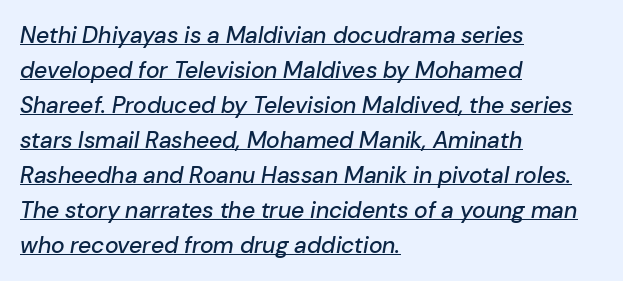
{"italic": "yes", "lean": "right", "slant_degrees": 10, "underline": "yes", "align": "left", "line_spacing": "normal", "line_spacing_ratio": 1.52, "letter_spacing": "normal", "letter_spacing_em": 0.0, "glyph_px": 23}
